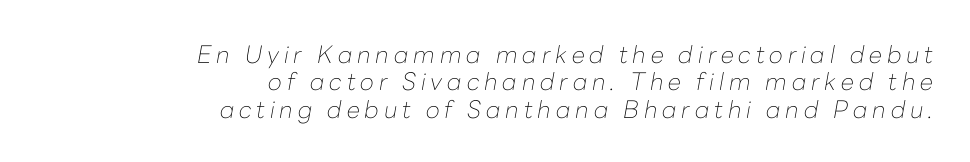
The designer dialed line spacing down below the default. Line ends are locked; line starts wander. Letters have the restrained weight of plain body copy at most. The passage shown is not underscored anywhere. Spacing between characters has been opened up far beyond the box default. The letters are slanted; this is an italic face.
